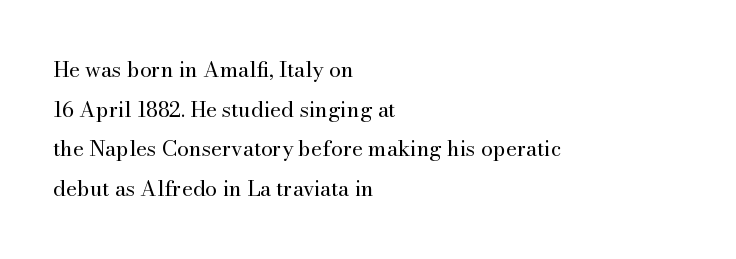
{"italic": "no", "bold": "no", "underline": "no", "align": "left", "line_spacing_ratio": 1.89, "letter_spacing": "normal", "letter_spacing_em": 0.0, "glyph_px": 21}
